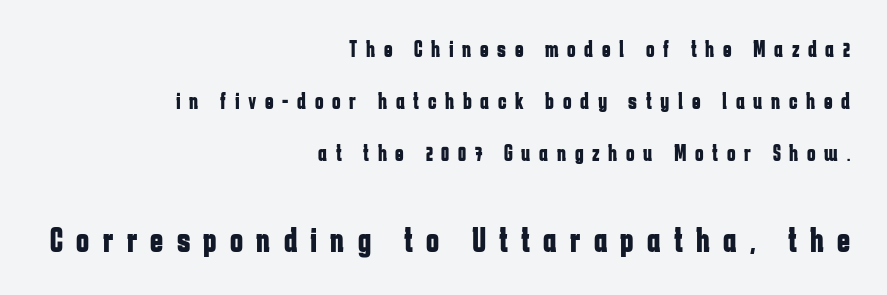
The area under the type is left untouched. Heavy-handed strokes throughout: this text is bold. Larger block? The one below; the one above is distinctly smaller. Quick note: not italic, upright.
